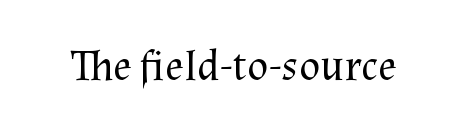
{"italic": "no", "bold": "no", "weight": "regular", "width": "normal", "stroke_contrast": "medium", "x_height": "medium", "monospaced": "no", "underline": "no", "letter_spacing": "normal", "letter_spacing_em": 0.0, "glyph_px": 44}
